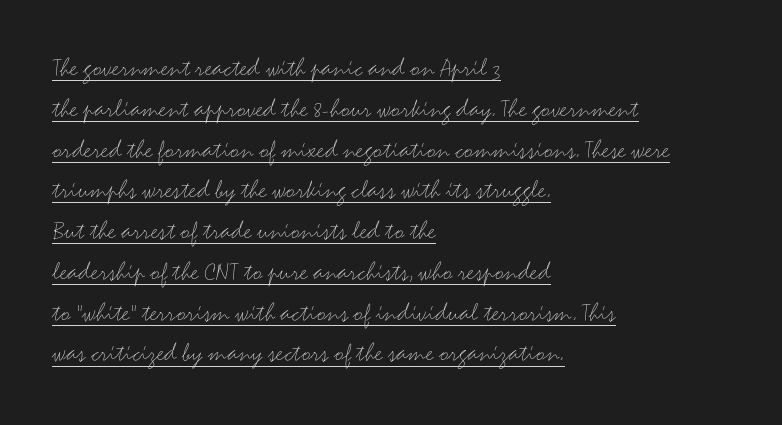
The image shows 27 px text type; set left-aligned, normal line spacing (1.51x), normal letter spacing, underlined.
